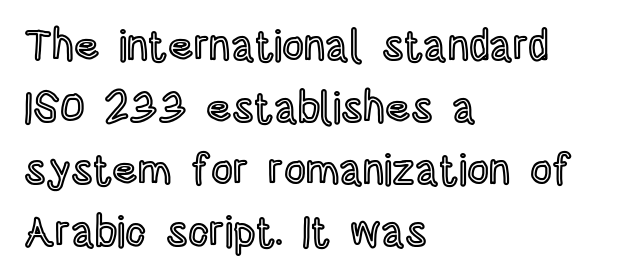
One glance says typical: line gaps are just what's usual. This rendering features lettering with no underline. A student would call this left alignment; a typographer would say flush left, rag right. Every character sits straight up, as roman type does. Glyph-to-glyph distance matches everyday printed text. The face used here is proportionally spaced, like ordinary book or web type.
